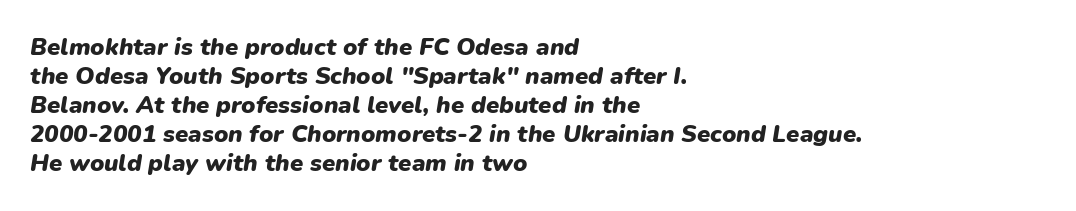
The image shows 24 px bold type, italic (leaning right); set left-aligned, line spacing 1.21x, normal letter spacing, not underlined.
